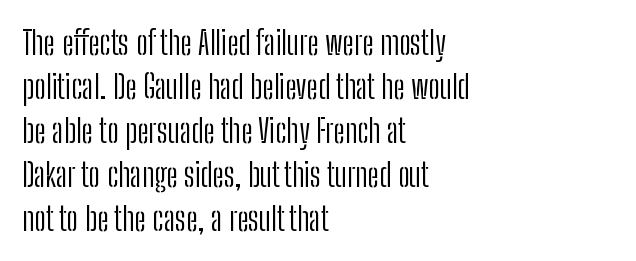
The passage shown is typed in a proportional face where columns would drift. Here the glyphs are tracked normally, forming tight word shapes. Unlike italic type, these characters show no tilt at all. Check under the words: just untouched page. This rendering uses left alignment, leaving the right contour irregular.
